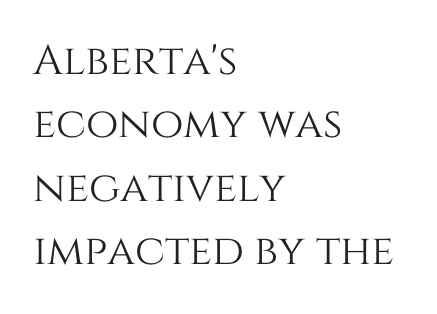
The rendering uses natural spacing where letterforms have individual widths. The lettering holds an erect, upright posture throughout. Look at the tracking — it's just the regular setting, nothing added. Compared with a centered layout, this one pins lines to the left instead.
